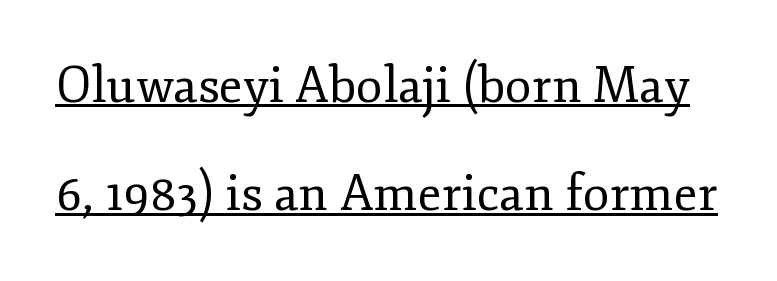
The image shows 49 px regular-weight serif type, upright; set loose line spacing (2.21x), normal letter spacing, underlined; low stroke contrast and a small x-height.
